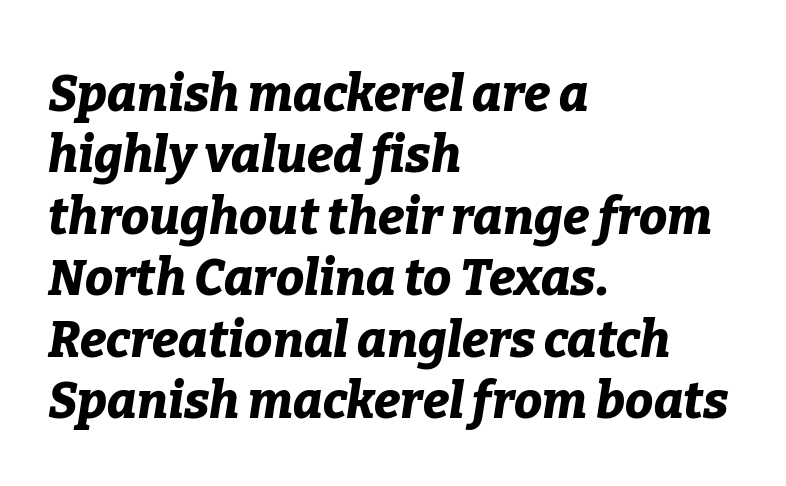
The image shows 50 px bold type, italic (leaning right); set left-aligned, line spacing 1.23x, normal letter spacing, not underlined; low stroke contrast and a medium x-height.
